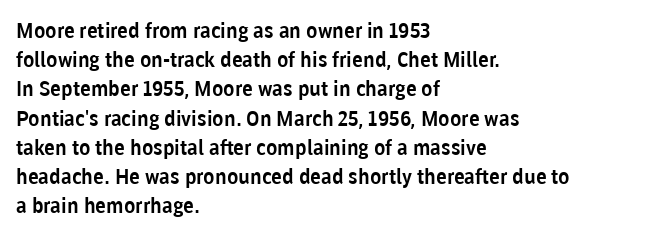
Each word holds together tightly as a unit, with standard inter-letter gaps. Left-aligned paragraph, ragged on the right. The vertical gap from one line to the next is medium. Nope, not italic — everything's standing straight. Check the space under the baseline: it is left empty.
